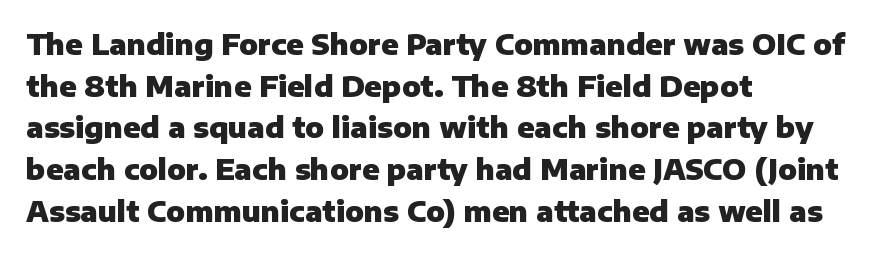
Q: Is the text bold? A: Yes.
Q: Is the text italic (slanted)? A: No, it is upright.
Q: Is the typeface a serif or a sans-serif typeface? A: Sans-serif.
Q: Is the text underlined? A: No.
Q: How is the paragraph aligned? A: Left-aligned.
Q: Is the spacing between letters normal or unusually wide? A: Normal.
Q: Is the spacing between lines tight, normal or loose? A: Normal.
Q: Width (condensed, normal, or wide)? A: Normal.
Q: Stroke contrast? A: Low.
Q: x-height? A: Medium.
Q: Monospaced? A: No.
